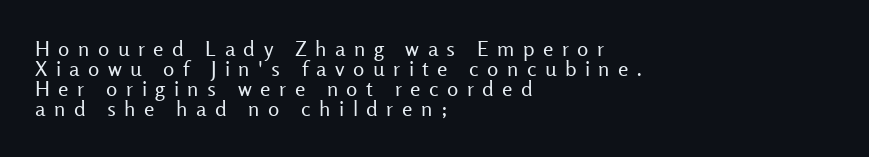
Has an underline been added? It has not. Observe the wide spacing: letters keep a clear distance from each other. Regarding leading, the lines here are crowded together. No chunkiness to these letters — they're not bold. Italic: no, the glyphs are upright roman.
